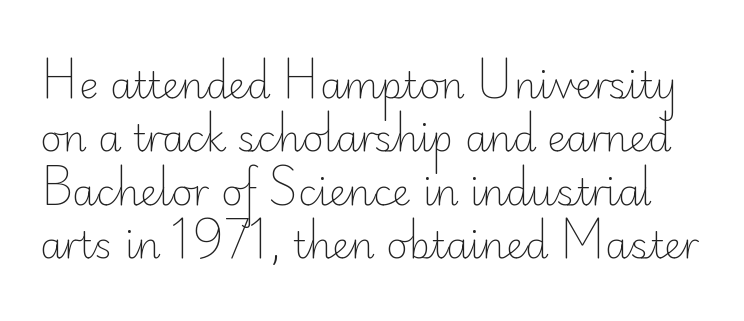
The typeface chosen for these lines omits serifs. The font's upright variant was chosen for this text. This block has exactly the height ordinary leading produces. Summary of weight: not heavy and not bold. Words float on clear page, feet unadorned. Short note: letters normally spaced.
